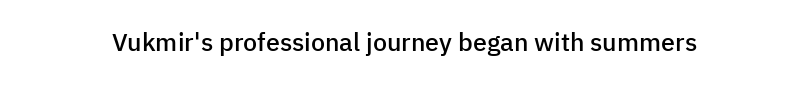
The image shows 25 px text type, upright; set normal letter spacing, not underlined.
